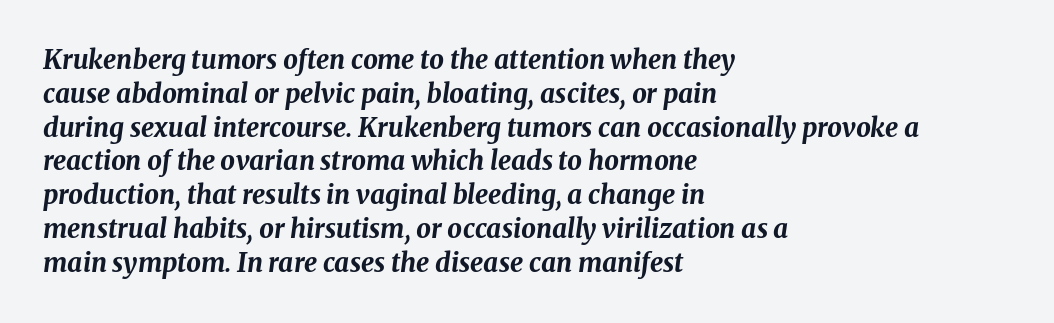
The image shows 26 px bold type, italic (leaning right); set left-aligned, normal line spacing (1.3x), normal letter spacing, not underlined.
